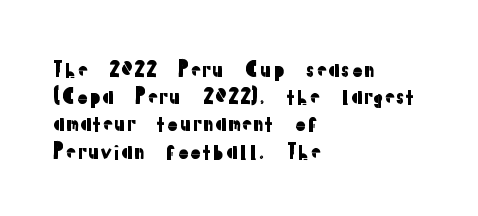
Teacher's note: observe the even left margin — that is flush-left alignment. Letter spacing: default. Every stem runs plumb, perpendicular to the baseline. The baseline area is clear. One glance says typical: line gaps are just what's usual.
